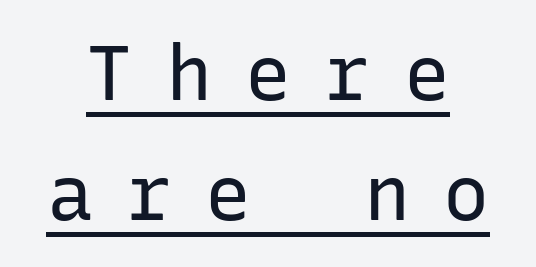
The image shows 77 px regular-weight sans-serif type, upright, monospaced; set centered, normal line spacing (1.56x), unusually wide letter spacing (+0.43 em), underlined; low stroke contrast and a medium x-height.
